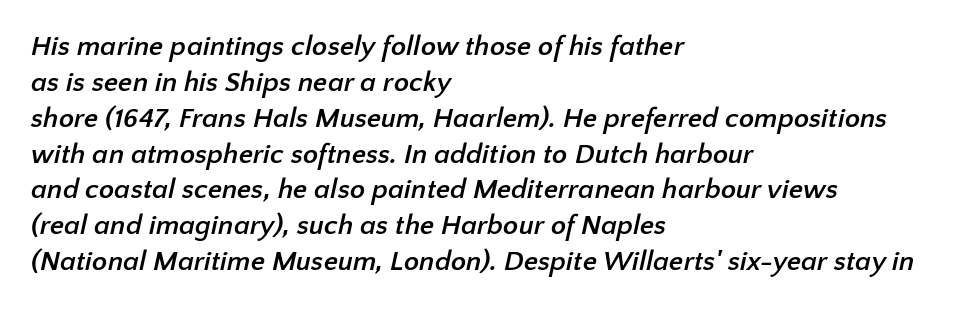
{"serif": "no", "bold": "yes", "weight": "semibold", "width": "normal", "stroke_contrast": "low", "x_height": "medium", "monospaced": "no", "underline": "no", "align": "left", "line_spacing": "normal", "line_spacing_ratio": 1.28, "letter_spacing": "normal", "letter_spacing_em": 0.0, "glyph_px": 28}
